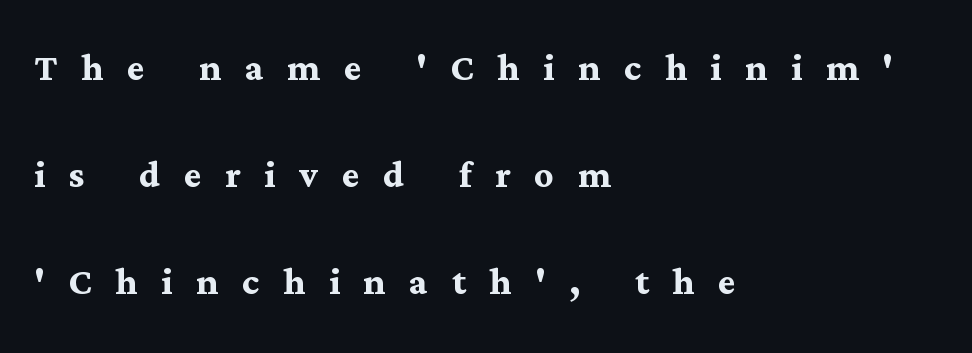
The image shows 48 px semibold serif type, upright; set left-aligned, loose line spacing (2.23x), unusually wide letter spacing (+0.49 em), not underlined; medium stroke contrast and a medium x-height.
